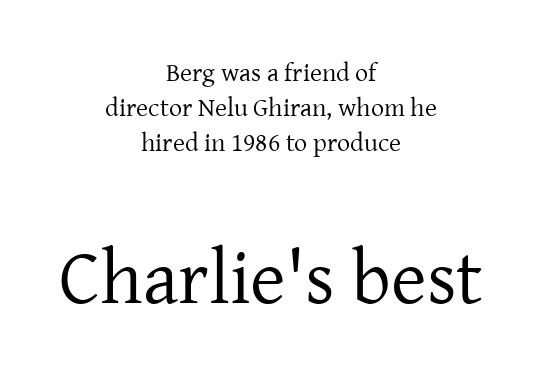
{"serif": "yes", "italic": "no", "bold": "no", "weight": "regular", "width": "normal", "stroke_contrast": "low", "x_height": "medium", "monospaced": "no", "underline": "no", "align": "center", "line_spacing": "normal", "line_spacing_ratio": 1.34, "letter_spacing": "normal", "letter_spacing_em": 0.0, "larger_block": "second", "size_ratio": 2.96, "glyph_px": 77}
